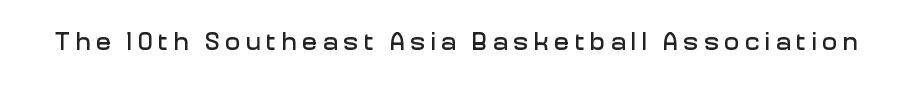
{"italic": "no", "underline": "no", "letter_spacing": "wide", "letter_spacing_em": 0.22, "glyph_px": 25}
